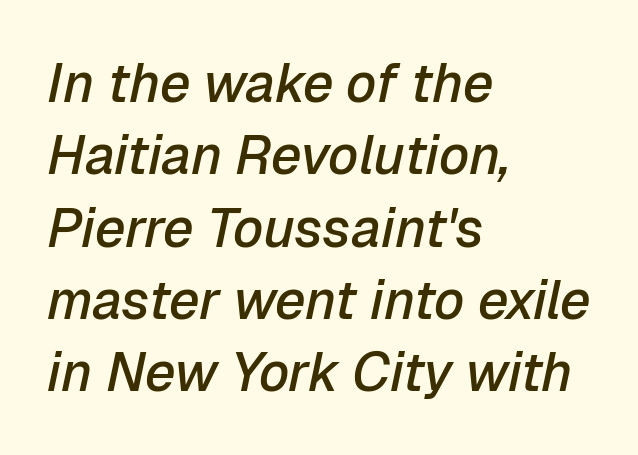
{"italic": "yes", "lean": "right", "slant_degrees": 12, "bold": "semi", "weight": "semibold", "width": "normal", "stroke_contrast": "low", "x_height": "medium", "monospaced": "no", "underline": "no", "align": "left", "line_spacing": "normal", "line_spacing_ratio": 1.34, "letter_spacing": "normal", "letter_spacing_em": 0.0, "glyph_px": 54}
